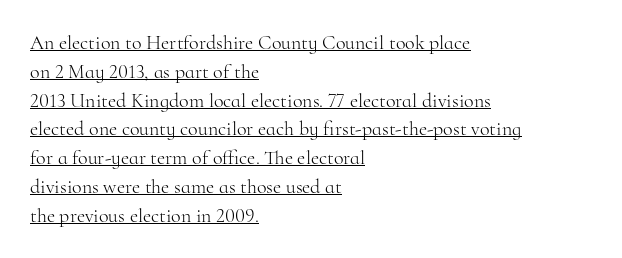
{"italic": "no", "bold": "no", "underline": "yes", "align": "left", "line_spacing": "normal", "line_spacing_ratio": 1.44, "letter_spacing": "normal", "letter_spacing_em": 0.0, "glyph_px": 20}
